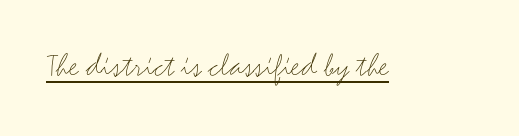
The image shows 34 px light, wide sans-serif type; set normal letter spacing, underlined; medium stroke contrast and a small x-height.
